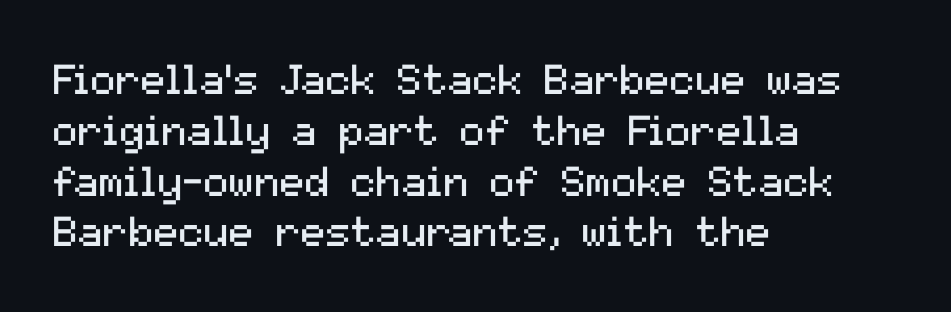
Quick note: underline off. Ascenders rise straight up at ninety degrees. These lines stack with their left ends in a neat column. Typographically, this falls in the sans-serif category. The face used here is proportionally spaced, like ordinary book or web type.
